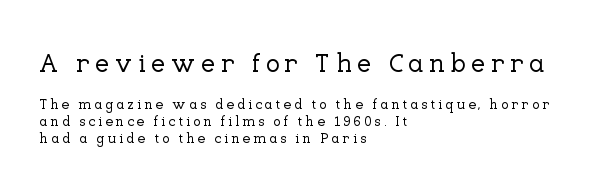
The type is letterspaced generously, with wide tracking. Compare the two chunks: the upper has the greater cap height. Every row of glyphs begins at an identical x-position on the left. Upright lettering throughout. The words here are not underlined.
